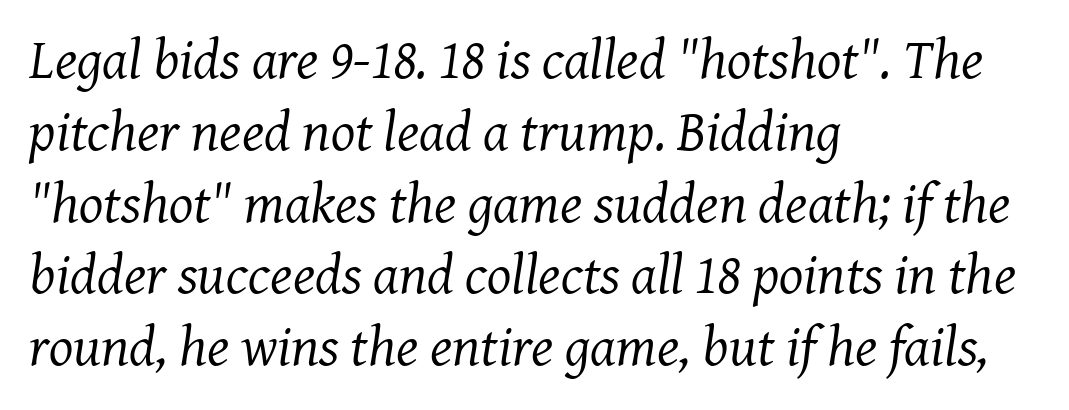
Q: Is the text bold? A: No.
Q: Is the text italic (slanted)? A: Yes, it leans right by about 7 degrees.
Q: Is the typeface a serif or a sans-serif typeface? A: Serif.
Q: Is the text underlined? A: No.
Q: How is the paragraph aligned? A: Left-aligned.
Q: Is the spacing between letters normal or unusually wide? A: Normal.
Q: Is the spacing between lines tight, normal or loose? A: Normal.
Q: Width (condensed, normal, or wide)? A: Normal.
Q: Stroke contrast? A: Medium.
Q: x-height? A: Medium.
Q: Monospaced? A: No.
